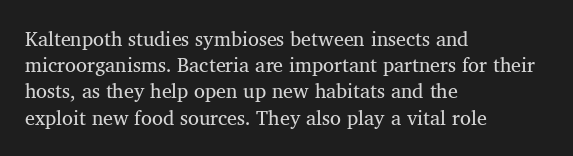
No chunkiness to these letters — they're not bold. Alignment: flush left. Do the letters lean? They stand straight. Horizontal bands of white between lines are of average thickness. Has an underline been added? It has not. Is the letter spacing exaggerated? No — it looks like the ordinary default.
